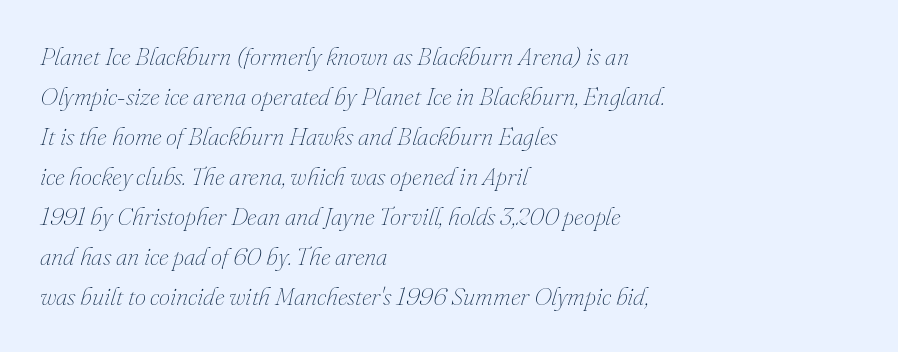
The image shows 25 px text type, italic (leaning right); set left-aligned, normal line spacing (1.6x), normal letter spacing, not underlined.
